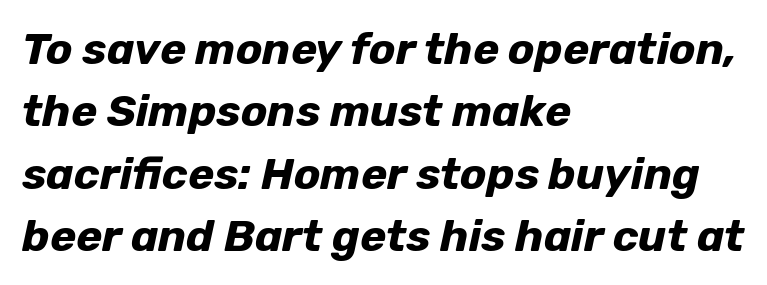
{"italic": "yes", "lean": "right", "slant_degrees": 12, "bold": "yes", "weight": "bold", "width": "normal", "stroke_contrast": "low", "x_height": "medium", "monospaced": "no", "underline": "no", "align": "left", "line_spacing": "normal", "line_spacing_ratio": 1.42, "letter_spacing": "normal", "letter_spacing_em": 0.0, "glyph_px": 44}
